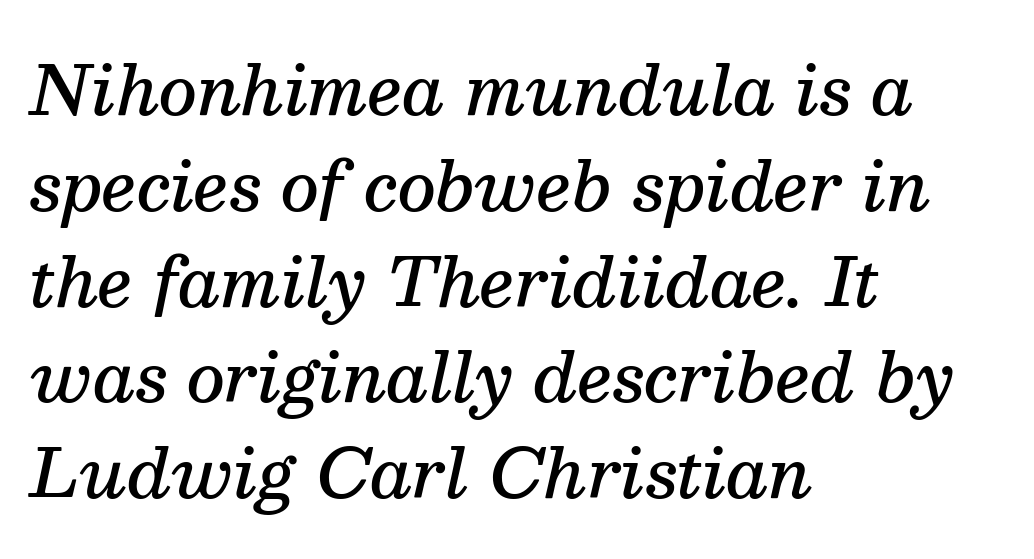
The image shows 67 px semibold serif type, italic (leaning right); set left-aligned, normal line spacing (1.43x), normal letter spacing, not underlined; medium stroke contrast and a medium x-height.
